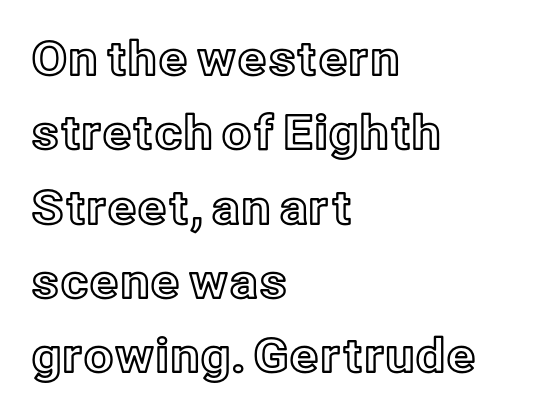
The image shows 47 px text type, upright; set left-aligned, normal line spacing (1.58x), normal letter spacing, not underlined; a medium x-height.
